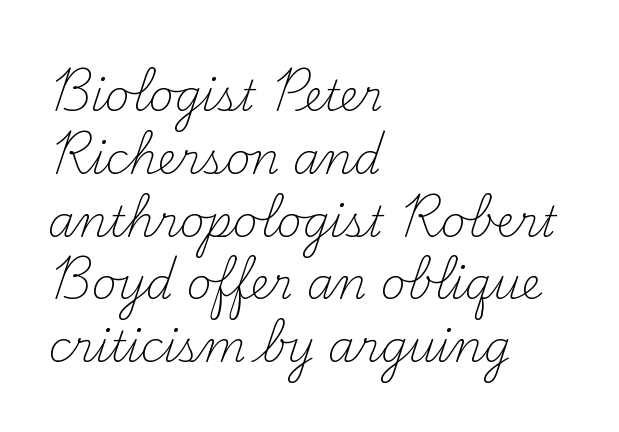
The image shows 43 px light type; set left-aligned, normal line spacing (1.46x), normal letter spacing, not underlined; medium stroke contrast and a small x-height.
